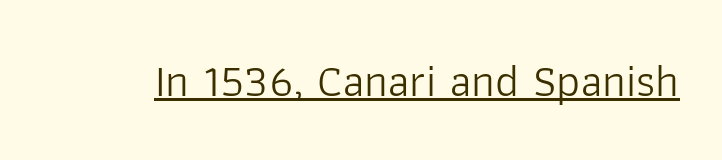
The image shows 46 px light sans-serif type, upright; set normal letter spacing, underlined; low stroke contrast and a medium x-height.
